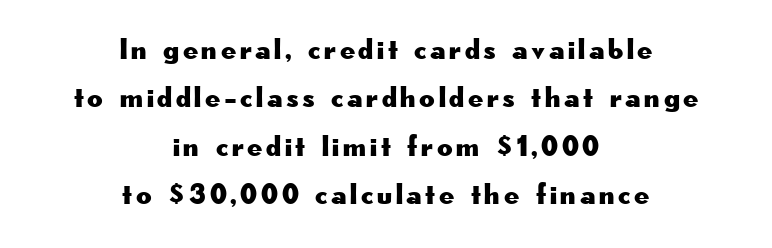
Q: Is the text italic (slanted)? A: No, it is upright.
Q: Is the typeface a serif or a sans-serif typeface? A: Sans-serif.
Q: Is the text underlined? A: No.
Q: How is the paragraph aligned? A: Centered.
Q: Is the spacing between lines tight, normal or loose? A: Normal.
Q: Width (condensed, normal, or wide)? A: Wide.
Q: Stroke contrast? A: Low.
Q: x-height? A: Small.
Q: Monospaced? A: No.
